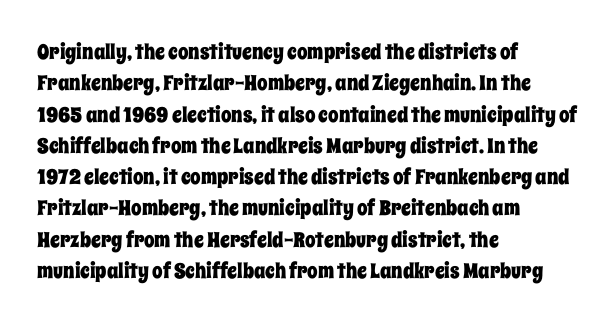
{"italic": "no", "underline": "no", "align": "left", "line_spacing": "normal", "line_spacing_ratio": 1.49, "letter_spacing": "normal", "letter_spacing_em": 0.0, "glyph_px": 21}
